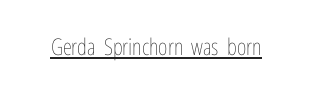
Students, observe the line beneath the letters — that is underlining. You can tell it's not italic because the verticals are truly vertical. Stems here are at most as thick as an everyday book face. Between one letter and the next there's only the usual sliver of space.
